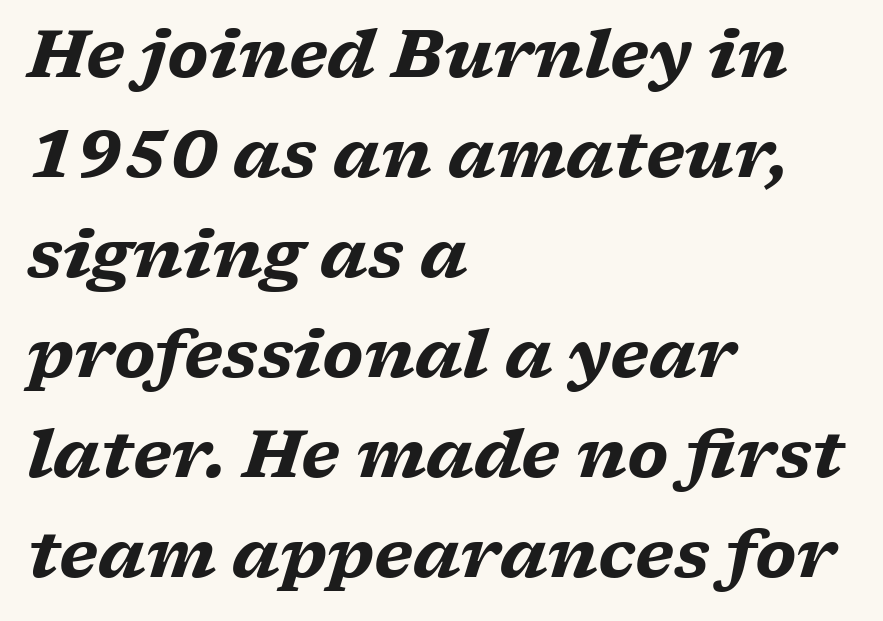
{"serif": "yes", "italic": "yes", "lean": "right", "slant_degrees": 17, "bold": "yes", "weight": "heavy", "width": "wide", "stroke_contrast": "low", "x_height": "medium", "monospaced": "no", "underline": "no", "align": "left", "line_spacing": "normal", "line_spacing_ratio": 1.54, "letter_spacing": "normal", "letter_spacing_em": 0.0, "glyph_px": 65}
